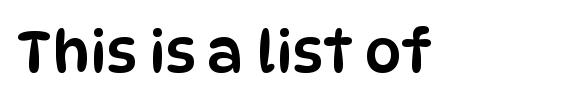
Honestly, the letter spacing is just normal — you wouldn't notice it. Varying glyph widths throughout — classic text-font behaviour. No italicization has been applied; the sample stays upright. The rendering shows plain stroke endings on the letterforms — a sans-serif design. Has an underline been added? It has not.
